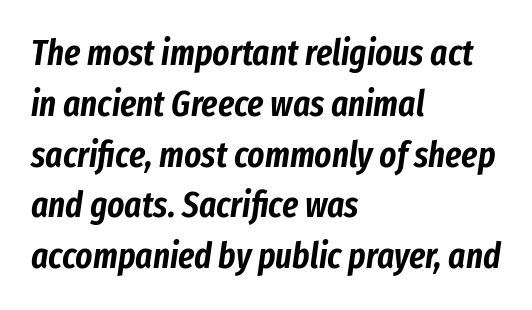
Q: Is the text italic (slanted)? A: Yes, it leans right by about 8 degrees.
Q: Is the text underlined? A: No.
Q: How is the paragraph aligned? A: Left-aligned.
Q: Is the spacing between letters normal or unusually wide? A: Normal.
Q: Is the spacing between lines tight, normal or loose? A: Normal.
Q: Width (condensed, normal, or wide)? A: Condensed.
Q: Stroke contrast? A: Low.
Q: x-height? A: Medium.
Q: Monospaced? A: No.
